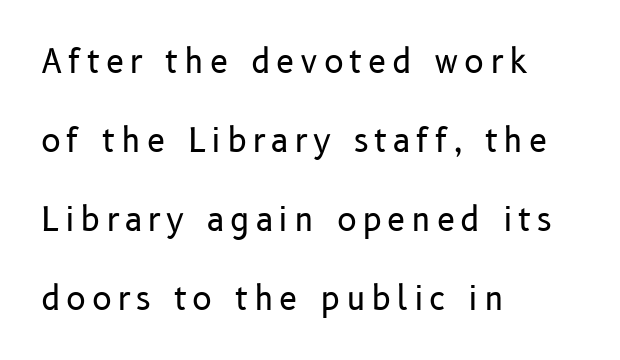
Check under the words: just untouched page. The lines in this sample share a left origin and differ only in where they stop. The weight would be labelled regular, book, light, or lighter still. Loosely led — the rows are spread out. Ordinary non-slanted type is in use. The typeface chosen for these lines omits serifs.
